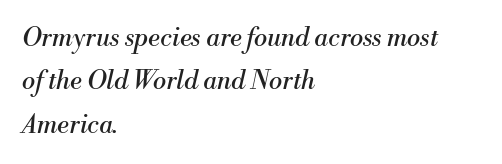
Q: Is the text bold? A: No.
Q: Is the text italic (slanted)? A: Yes, it leans right by about 13 degrees.
Q: Is the text underlined? A: No.
Q: How is the paragraph aligned? A: Left-aligned.
Q: Is the spacing between letters normal or unusually wide? A: Normal.
